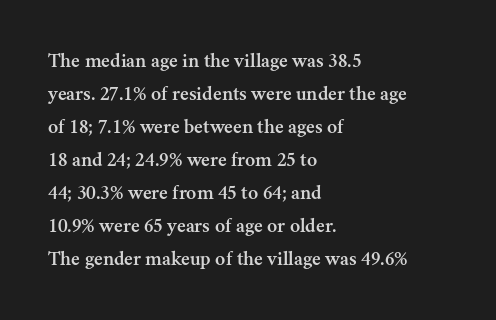
Q: Is the text italic (slanted)? A: No, it is upright.
Q: Is the text underlined? A: No.
Q: How is the paragraph aligned? A: Left-aligned.
Q: Is the spacing between letters normal or unusually wide? A: Normal.
Q: Is the spacing between lines tight, normal or loose? A: Normal.
